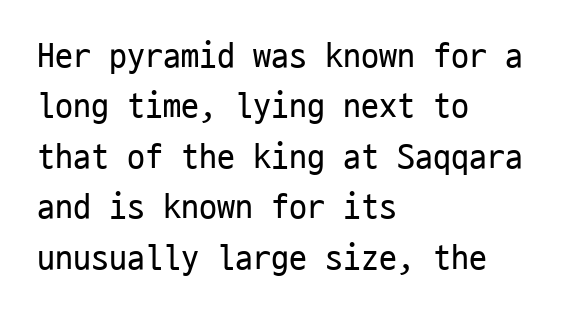
{"serif": "no", "italic": "no", "bold": "no", "weight": "regular", "width": "condensed", "stroke_contrast": "low", "x_height": "medium", "monospaced": "yes", "underline": "no", "align": "left", "line_spacing": "normal", "line_spacing_ratio": 1.4, "letter_spacing": "normal", "letter_spacing_em": 0.0, "glyph_px": 36}
